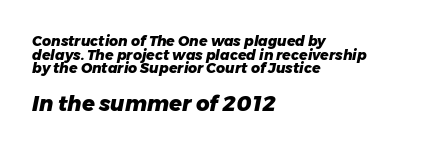
The image shows 21 px bold type, italic (leaning right); set left-aligned, tight line spacing (0.97x), normal letter spacing, not underlined; the second (bottom) block is 1.5x larger.
